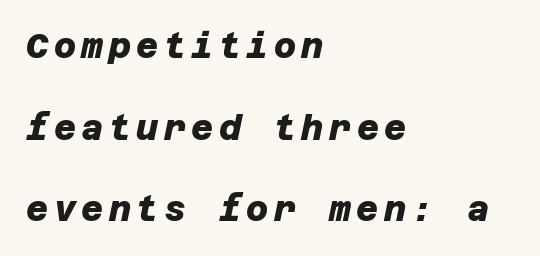
The image shows 34 px heavy sans-serif type; set left-aligned, loose line spacing (2.4x), not underlined; low stroke contrast and a large x-height.
